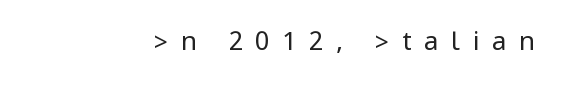
The image shows 26 px text type, upright; set unusually wide letter spacing (+0.48 em), not underlined.
